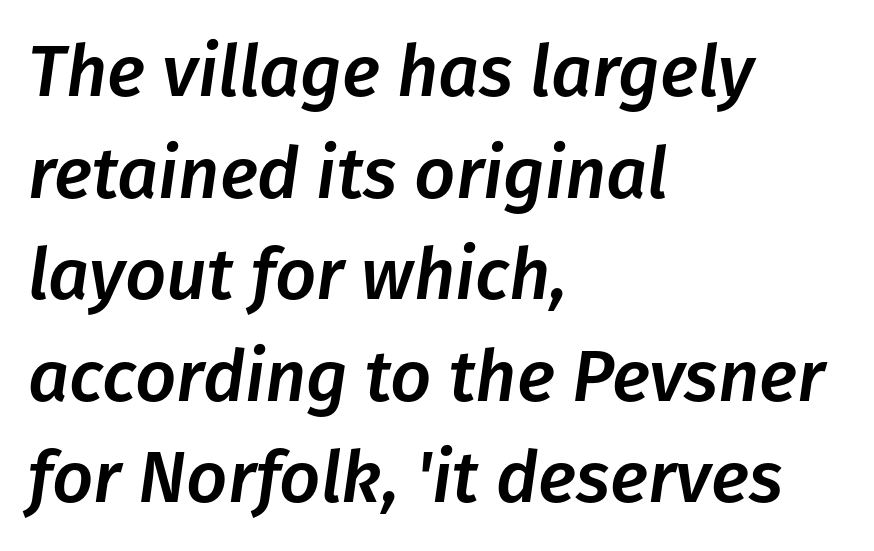
The line-height multiplier appears to be the usual default. Letters rest on an invisible, unmarked baseline. Is this a fixed-width face? No — the glyphs have proportional, varying widths. A typesetter would mark this as italic.
